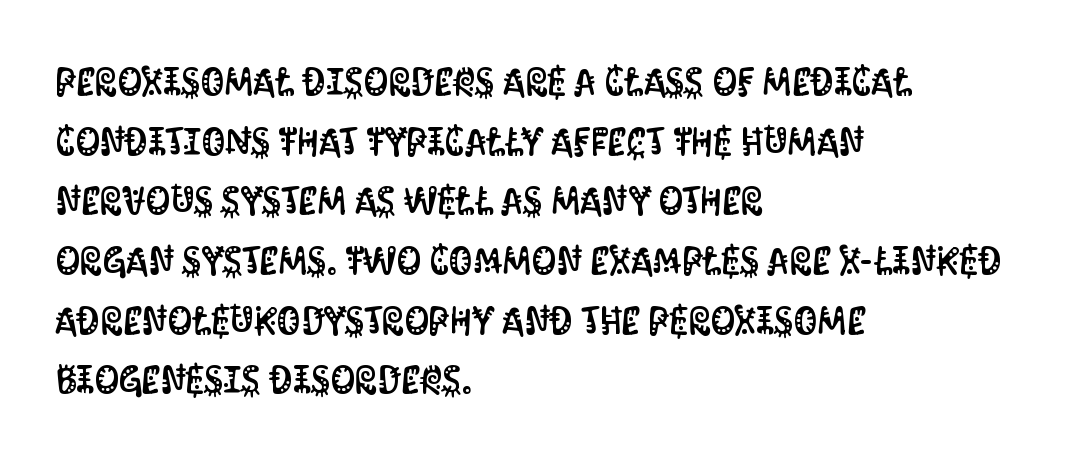
The image shows 38 px condensed sans-serif type, upright; set left-aligned, normal line spacing (1.57x), normal letter spacing, not underlined; medium stroke contrast and a large x-height.
